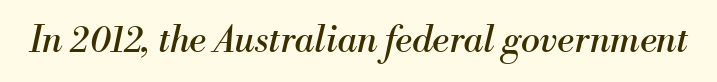
The image shows 36 px regular-weight serif type, italic (leaning right); set normal letter spacing, not underlined; medium stroke contrast and a small x-height.
